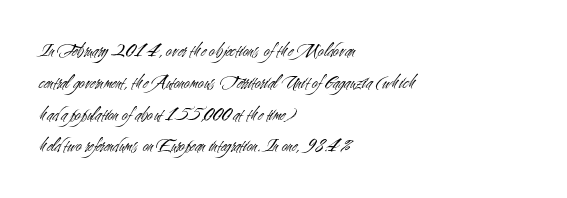
{"bold": "no", "underline": "no", "align": "left", "line_spacing": "normal", "line_spacing_ratio": 1.59, "letter_spacing": "normal", "letter_spacing_em": 0.0, "glyph_px": 20}
